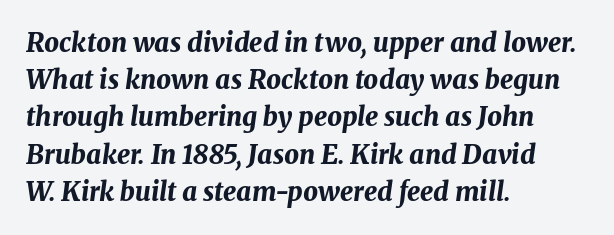
{"italic": "yes", "lean": "right", "slant_degrees": 8, "bold": "yes", "underline": "no", "align": "left", "line_spacing": "normal", "line_spacing_ratio": 1.43, "letter_spacing": "normal", "letter_spacing_em": 0.0, "glyph_px": 26}
